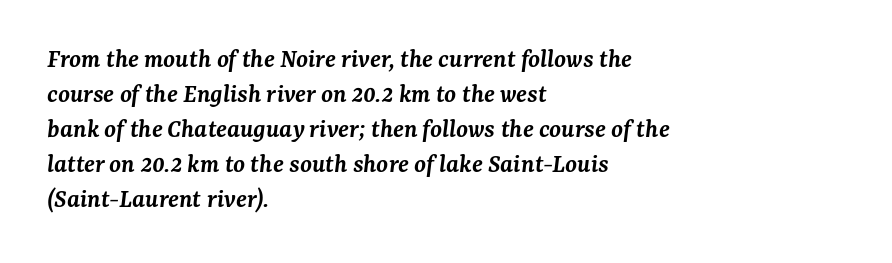
The image shows 27 px text type, italic (leaning right); set left-aligned, normal line spacing (1.3x), normal letter spacing, not underlined.
